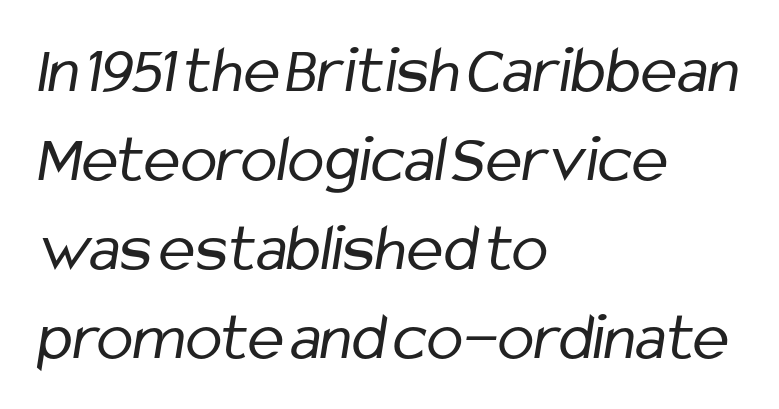
The image shows 68 px regular-weight, condensed sans-serif type; set left-aligned, normal line spacing (1.31x), normal letter spacing, not underlined; low stroke contrast and a medium x-height.
